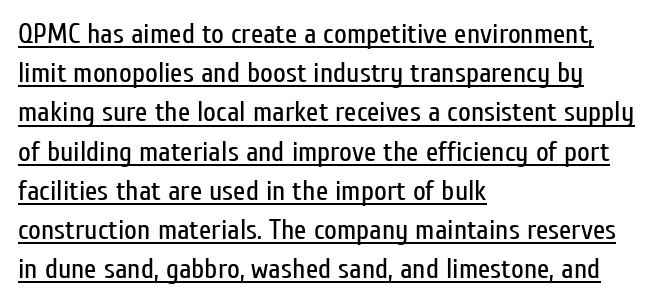
The image shows 28 px regular-weight, condensed sans-serif type, upright; set left-aligned, normal line spacing (1.4x), normal letter spacing, underlined; low stroke contrast and a medium x-height.
